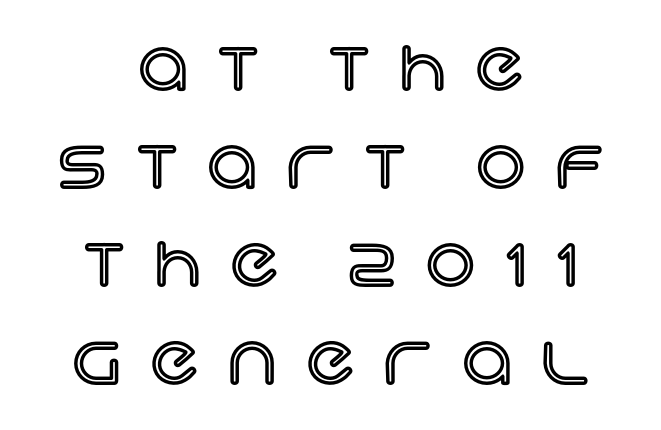
{"italic": "no", "width": "normal", "x_height": "large", "monospaced": "no", "underline": "no", "align": "center", "line_spacing": "normal", "line_spacing_ratio": 1.42, "letter_spacing": "wide", "letter_spacing_em": 0.44, "glyph_px": 69}
